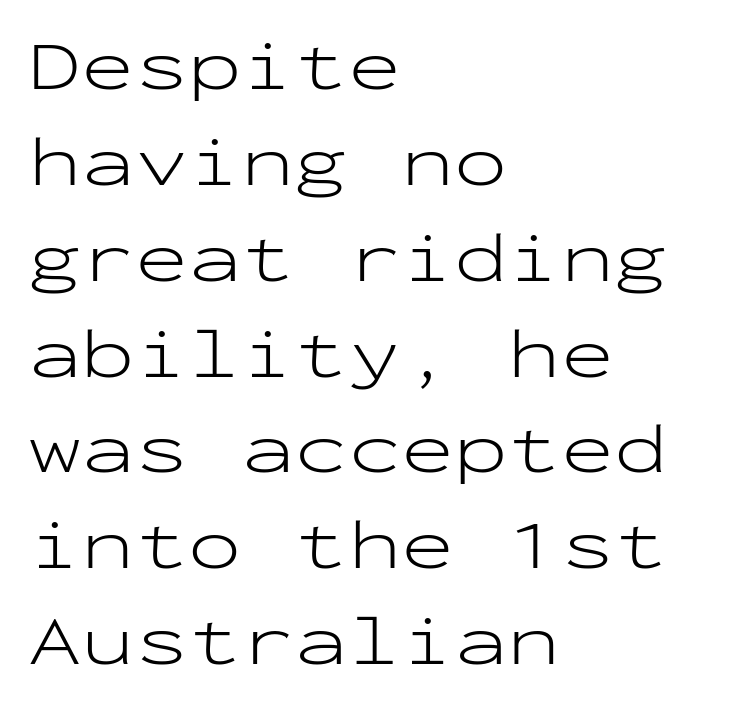
{"serif": "no", "italic": "no", "bold": "no", "weight": "light", "width": "wide", "stroke_contrast": "low", "x_height": "medium", "monospaced": "yes", "underline": "no", "align": "left", "line_spacing": "normal", "line_spacing_ratio": 1.35, "letter_spacing": "normal", "letter_spacing_em": 0.0, "glyph_px": 71}
